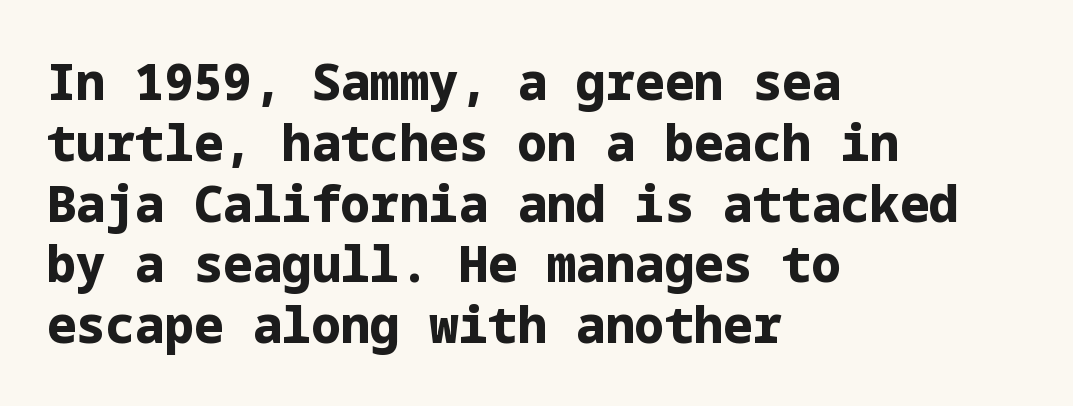
This is sans-serif lettering, the kind often seen on screens and signage. A bare baseline throughout the passage. Line starts are locked; line ends wander. Spacing between characters is what you'd get straight out of the box.
